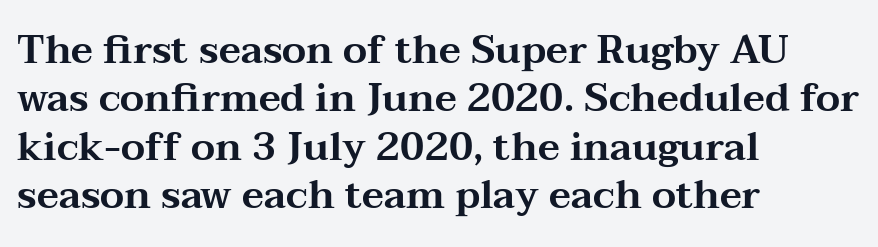
Q: Is the text italic (slanted)? A: No, it is upright.
Q: Is the typeface a serif or a sans-serif typeface? A: Serif.
Q: Is the text underlined? A: No.
Q: How is the paragraph aligned? A: Left-aligned.
Q: Is the spacing between letters normal or unusually wide? A: Normal.
Q: Width (condensed, normal, or wide)? A: Wide.
Q: Stroke contrast? A: Medium.
Q: x-height? A: Medium.
Q: Monospaced? A: No.
